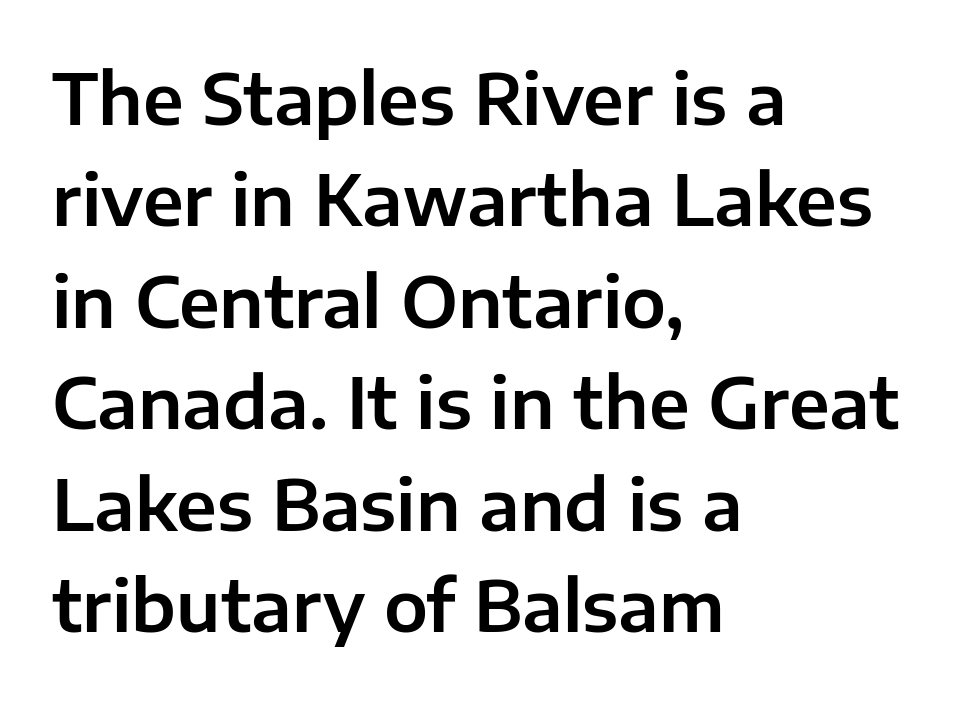
{"serif": "no", "italic": "no", "width": "normal", "stroke_contrast": "low", "x_height": "medium", "monospaced": "no", "underline": "no", "align": "left", "line_spacing": "normal", "line_spacing_ratio": 1.45, "letter_spacing": "normal", "letter_spacing_em": 0.0, "glyph_px": 70}
